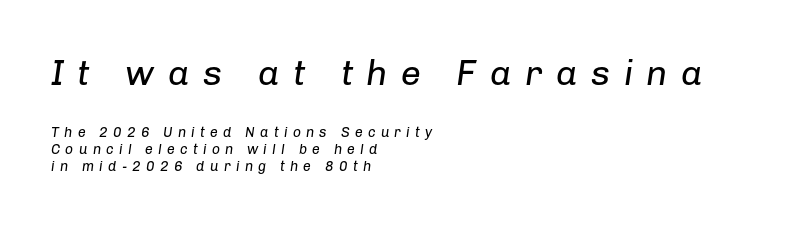
Each word looks stretched out because of the extra space between its letters. The passage shown leans; its letterforms are oblique. The rag falls on the right side of this text block. Is this a fixed-width face? No — the glyphs have proportional, varying widths. Each row of text sits above clean, open space. Caption: upper text group enlarged, lower text group reduced.
